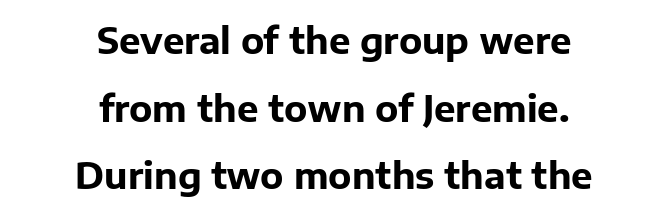
The horizontal fit of the characters is conventional and even. Each letter keeps its own natural width here, so spacing adapts to shape. Notice how the passage keeps no hard edge, just a central spine. The lettering holds an erect, upright posture throughout. Glance below the letters and you will spot only blank space. Check where the strokes stop: nothing finishes them off — pure sans.
